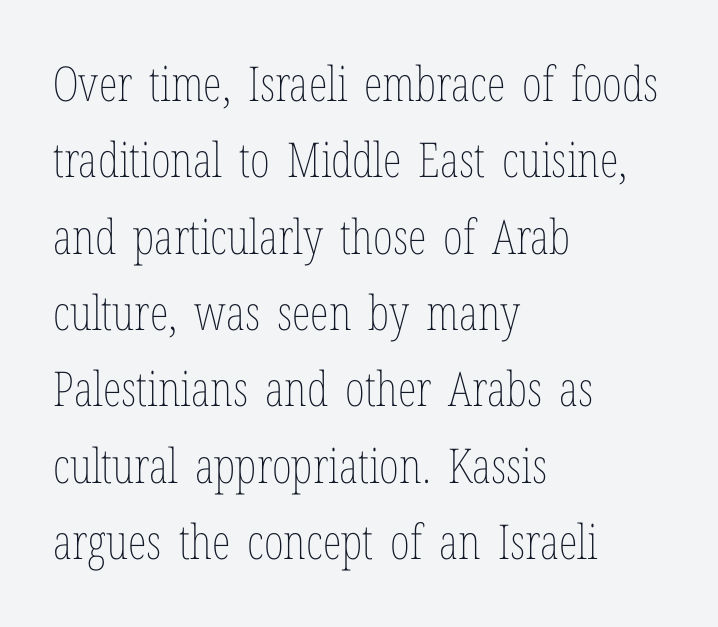
{"italic": "no", "bold": "no", "weight": "thin", "width": "condensed", "stroke_contrast": "low", "x_height": "medium", "monospaced": "no", "underline": "no", "align": "left", "line_spacing": "normal", "line_spacing_ratio": 1.59, "letter_spacing": "normal", "letter_spacing_em": 0.0, "glyph_px": 48}
